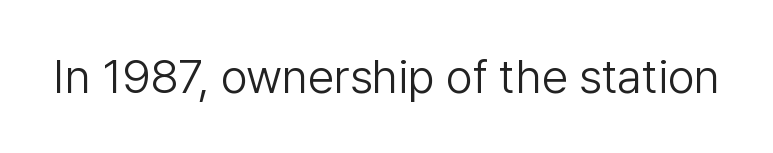
The image shows 47 px light sans-serif type, upright; set normal letter spacing, not underlined; low stroke contrast and a medium x-height.
